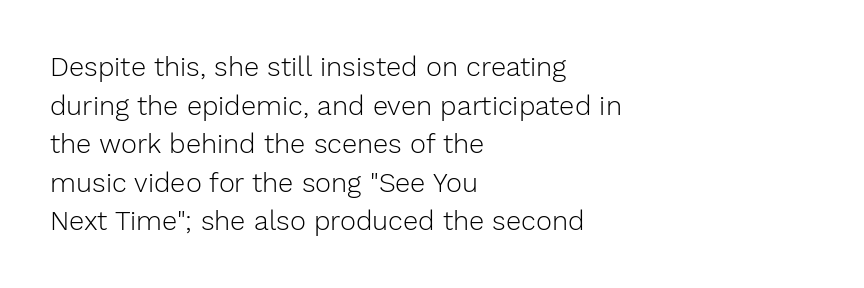
The image shows 27 px text type, upright; set left-aligned, normal line spacing (1.43x), normal letter spacing, not underlined.
